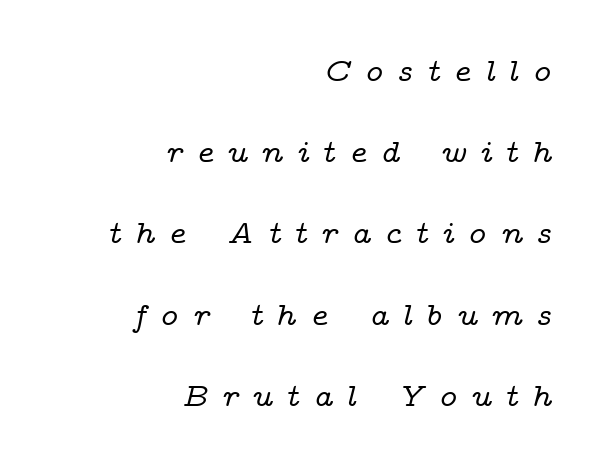
Underlining? Definitely not there. Words appear elongated and porous because spacing is wide. The text carries the slant typical of an italic or oblique font. Leftover space on each line is placed entirely before the opening word. Compared with typical paragraphs, the rows here are farther apart.
